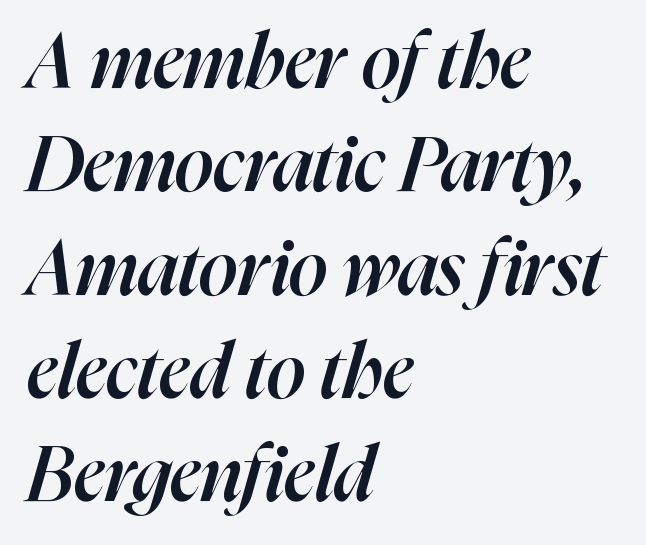
The image shows 76 px semibold type, italic (leaning right); set left-aligned, normal line spacing (1.36x), normal letter spacing, not underlined; high stroke contrast and a medium x-height.
